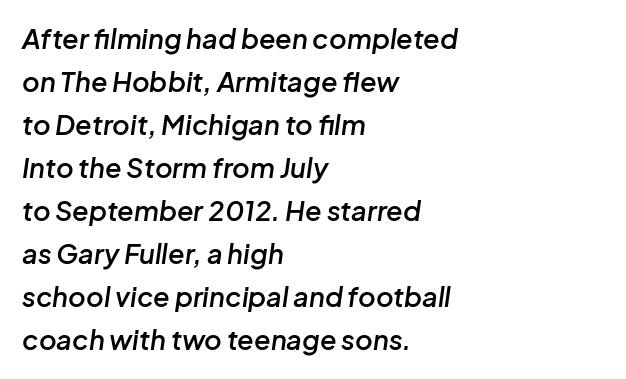
Bare-footed words on every line. Characters are canted at an angle relative to the baseline's perpendicular. These lines carry some extra weight — a demibold, not a full bold. Glyph-to-glyph distance matches everyday printed text. Layout note: lines flush left. Normally led — the rows are evenly, conventionally spaced.
